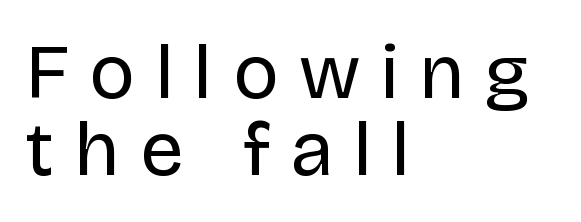
The image shows 77 px regular-weight sans-serif type, upright; set left-aligned, tight line spacing (1.0x), unusually wide letter spacing (+0.27 em), not underlined; low stroke contrast and a large x-height.
